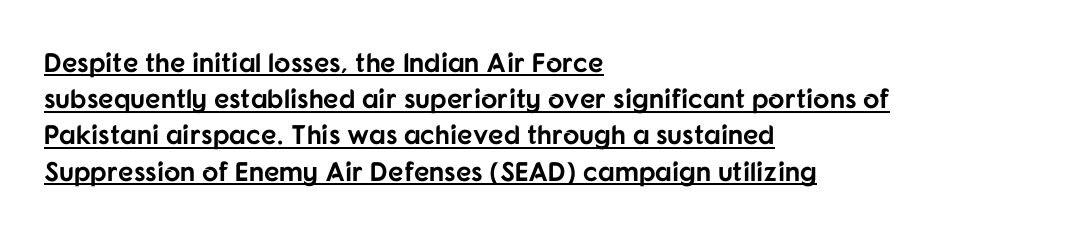
The image shows 27 px bold type, upright; set left-aligned, normal line spacing (1.34x), normal letter spacing, underlined.
